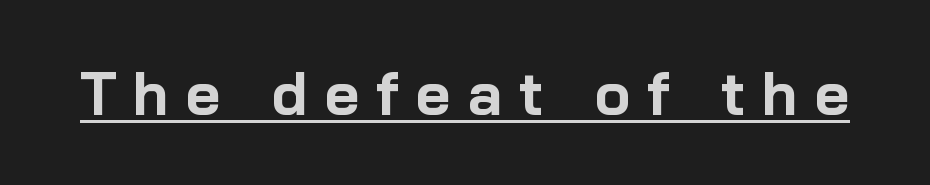
{"serif": "no", "italic": "no", "bold": "yes", "weight": "bold", "width": "normal", "stroke_contrast": "low", "x_height": "medium", "monospaced": "no", "underline": "yes", "letter_spacing": "wide", "letter_spacing_em": 0.28, "glyph_px": 60}
